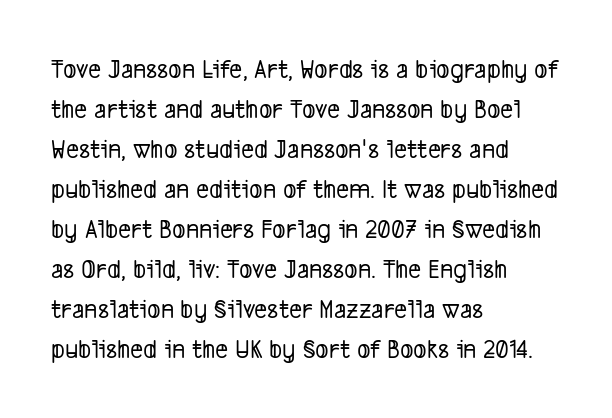
The glyphs in this specimen are sans serif. Between one letter and the next there's only the usual sliver of space. The string is rendered with underlining switched off. Looks like regular typesetting: each glyph gets only the width it needs.
